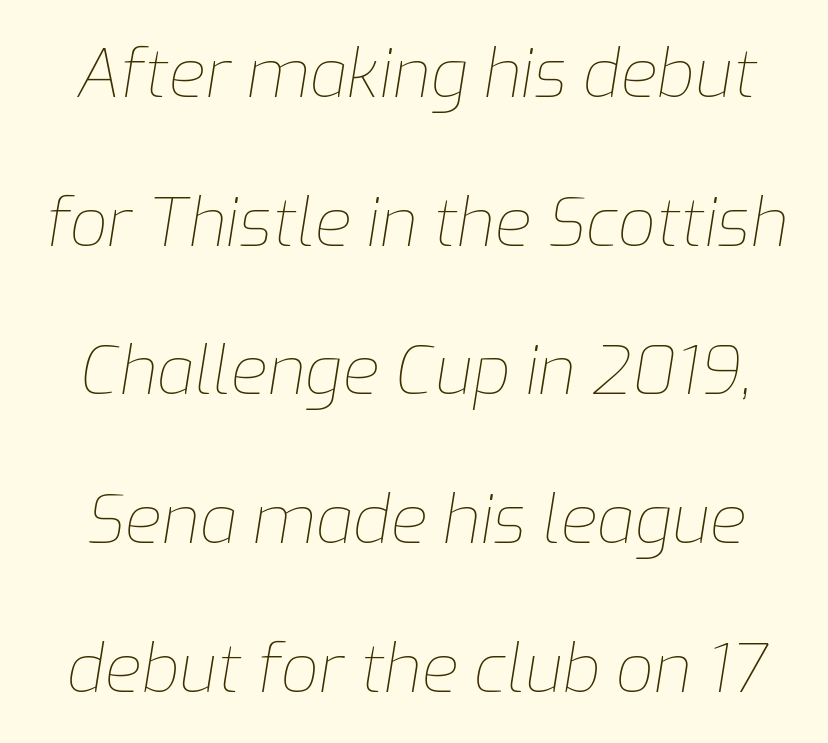
Looking at the ascenders, they clearly lean. Note the varied advance widths — an 'i' is clearly narrower than an 'm'. Observe the ordinary spacing: letters are neighbours, not strangers. Nothing heavy about these letters — not bold at all. Descender tails drop into unmarked territory. The space between consecutive lines is lavish.
